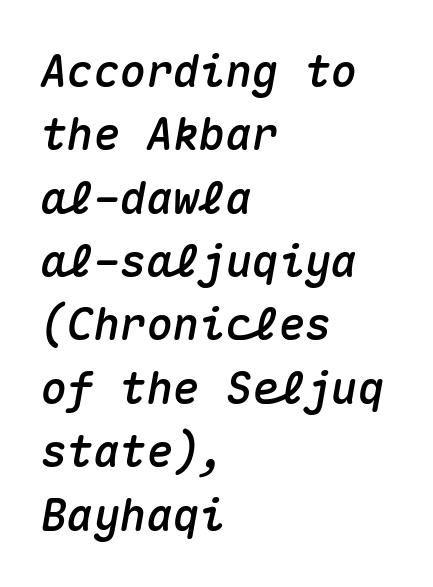
The image shows 44 px text type, italic (leaning right), monospaced; set left-aligned, normal line spacing (1.44x), normal letter spacing, not underlined; medium stroke contrast and a medium x-height.
